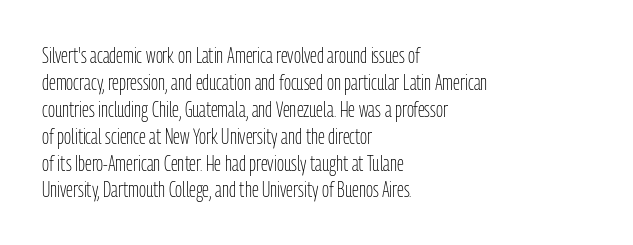
{"italic": "no", "bold": "no", "underline": "no", "align": "left", "line_spacing": "normal", "line_spacing_ratio": 1.28, "letter_spacing": "normal", "letter_spacing_em": 0.0, "glyph_px": 21}
